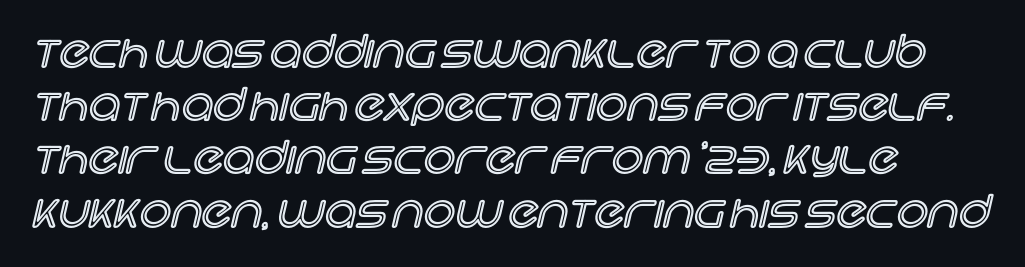
The letters advance in unequal steps, a hallmark of proportional type. This sample is left-justified, so line endings fall wherever the words run out. Lines of text with bare space underneath. The letterforms sit shoulder to shoulder at normal distance.
